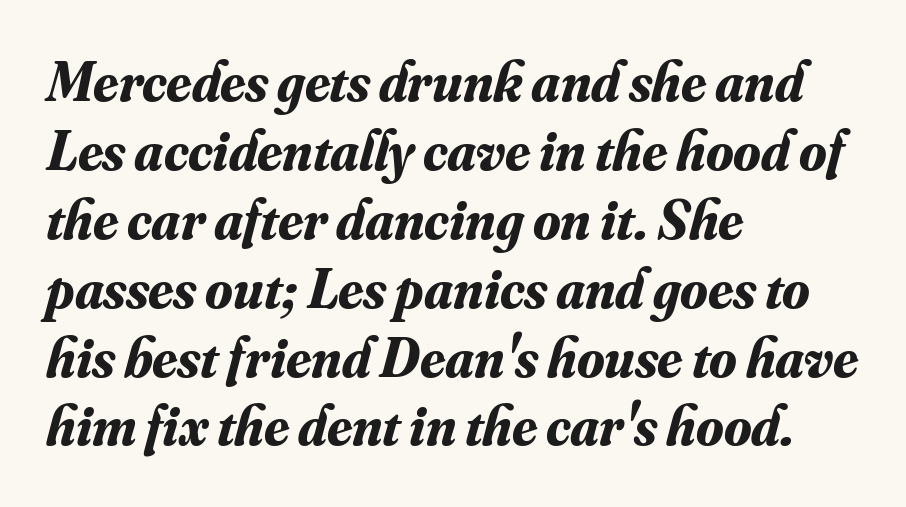
The setting favours the left margin, as ordinary paragraphs usually do. In terms of weight, the rendering is a true, heavy bold. Descenders are the only things crossing below the line. Each letter's strokes conclude with small projecting serifs.
